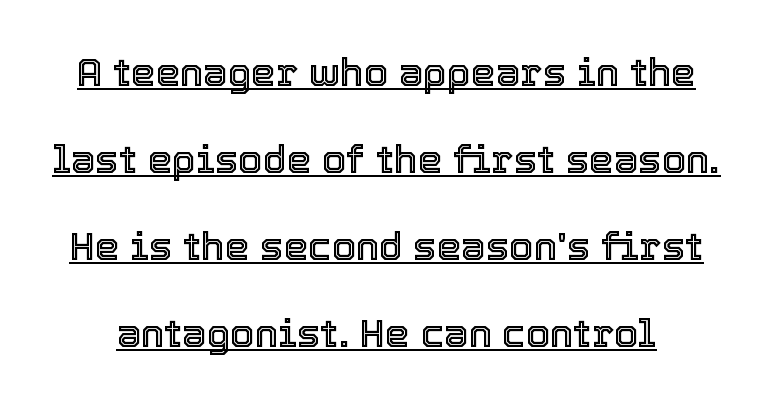
The image shows 39 px text type, upright; set loose line spacing (2.23x), normal letter spacing, underlined; a medium x-height.
